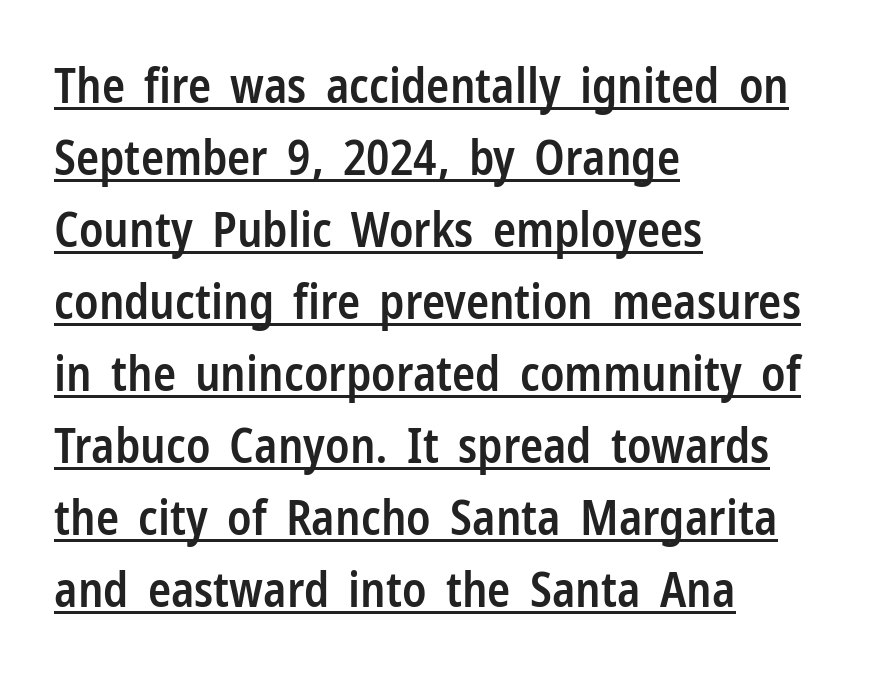
Q: Is the text bold? A: Semi-bold.
Q: Is the text italic (slanted)? A: No, it is upright.
Q: Is the typeface a serif or a sans-serif typeface? A: Sans-serif.
Q: Is the text underlined? A: Yes.
Q: How is the paragraph aligned? A: Left-aligned.
Q: Is the spacing between letters normal or unusually wide? A: Normal.
Q: Is the spacing between lines tight, normal or loose? A: Normal.
Q: Width (condensed, normal, or wide)? A: Condensed.
Q: Stroke contrast? A: Low.
Q: x-height? A: Medium.
Q: Monospaced? A: No.
